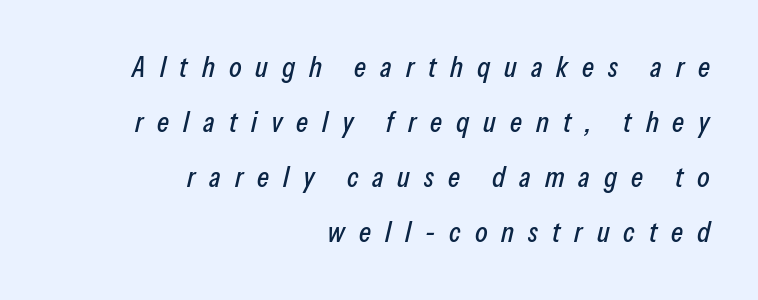
The image shows 29 px condensed type, italic (leaning right); set right-aligned, loose line spacing (1.9x), unusually wide letter spacing (+0.48 em), not underlined; low stroke contrast and a medium x-height.
